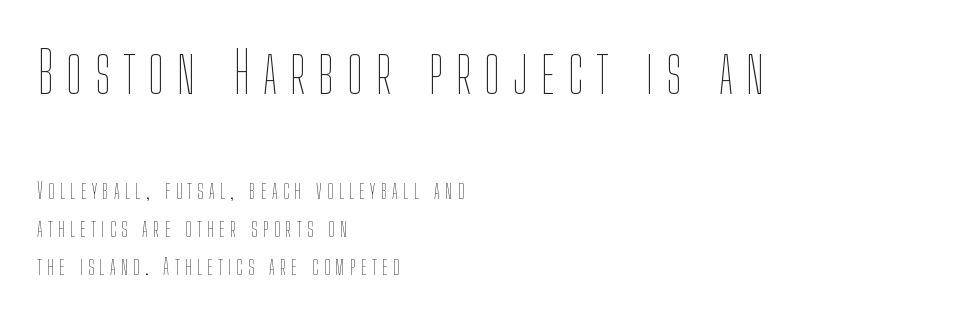
Q: Is the text bold? A: No.
Q: Is the text italic (slanted)? A: No, it is upright.
Q: Is the text underlined? A: No.
Q: How is the paragraph aligned? A: Left-aligned.
Q: Is the spacing between letters normal or unusually wide? A: Unusually wide.
Q: Is the spacing between lines tight, normal or loose? A: Normal.
Q: Which block of text is set in a larger size, the first (top) or the second (bottom)? A: The first (top) one.
Q: Width (condensed, normal, or wide)? A: Condensed.
Q: Stroke contrast? A: Low.
Q: x-height? A: Medium.
Q: Monospaced? A: No.
